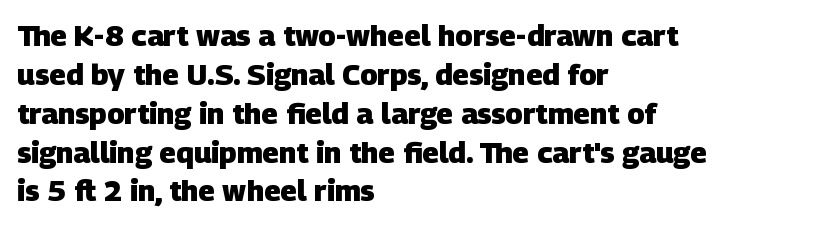
Q: Is the text bold? A: Yes.
Q: Is the typeface a serif or a sans-serif typeface? A: Sans-serif.
Q: Is the text underlined? A: No.
Q: How is the paragraph aligned? A: Left-aligned.
Q: Is the spacing between letters normal or unusually wide? A: Normal.
Q: Is the spacing between lines tight, normal or loose? A: Normal.
Q: Width (condensed, normal, or wide)? A: Normal.
Q: Stroke contrast? A: Low.
Q: x-height? A: Large.
Q: Monospaced? A: No.
